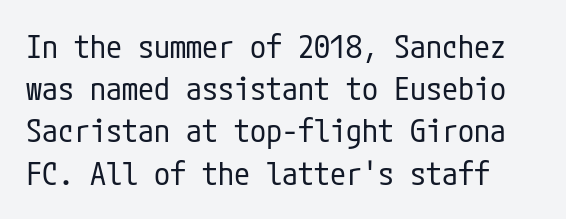
The image shows 32 px regular-weight, condensed sans-serif type, upright; set normal line spacing (1.32x), normal letter spacing, not underlined; low stroke contrast and a medium x-height.
